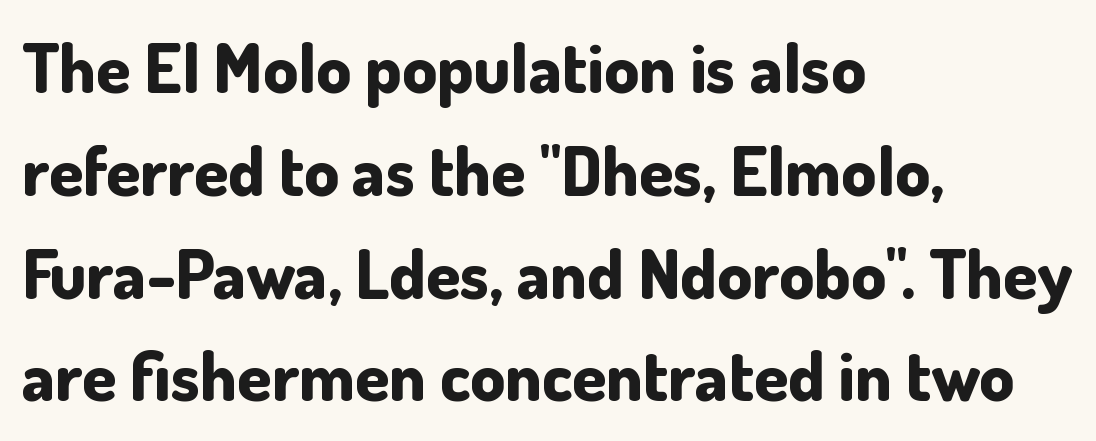
Just letters on the line, the space beneath them empty. Each letter keeps its own natural width here, so spacing adapts to shape. Its strokes are broad and dark, the hallmark of bold type. Look at the tracking — it's just the regular setting, nothing added. The setting favours the left margin, as ordinary paragraphs usually do. The typography opts for an upright posture over an oblique one.
